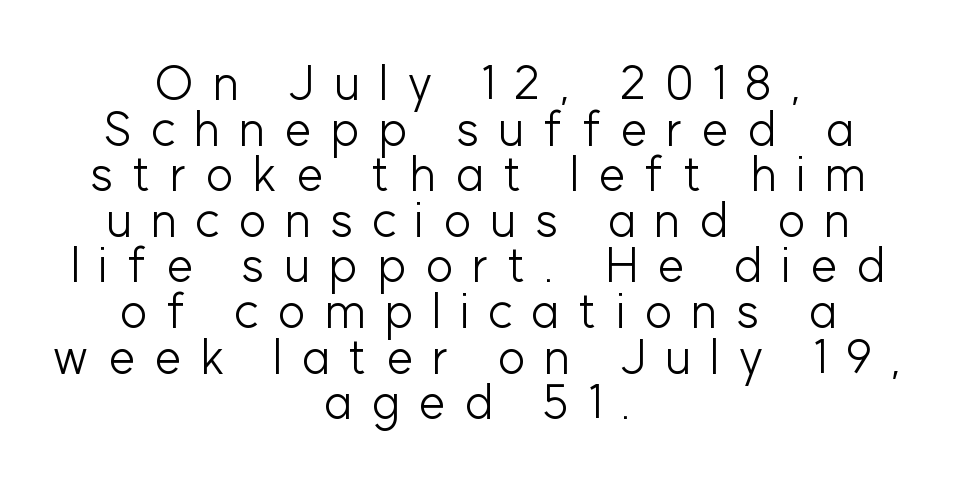
The image shows 48 px light sans-serif type, upright; set centered, tight line spacing (0.95x), unusually wide letter spacing (+0.39 em), not underlined; low stroke contrast and a medium x-height.
